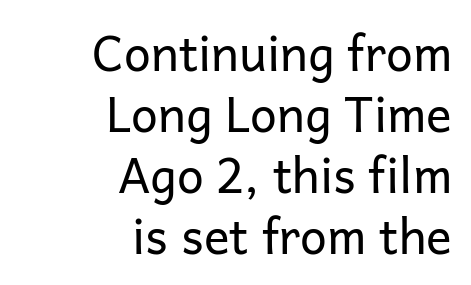
The image shows 48 px regular-weight sans-serif type, upright; set right-aligned, normal line spacing (1.27x), normal letter spacing, not underlined; low stroke contrast and a medium x-height.
